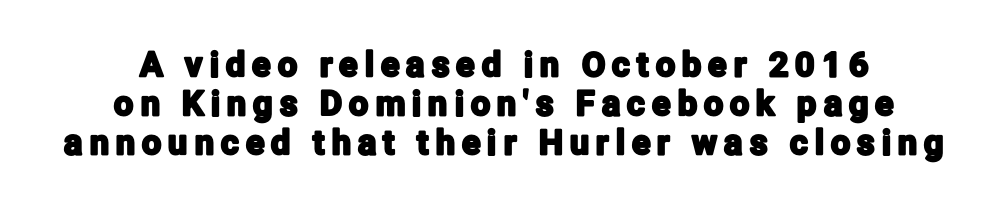
The passage shown is typed in a proportional face where columns would drift. How are the letters spaced? Widely, with obvious added tracking. Vertical strokes here are truly vertical. The string is rendered with underlining switched off. Stroke terminals: plain, sans-serif. If you measured baseline to baseline, you'd find a short distance.
